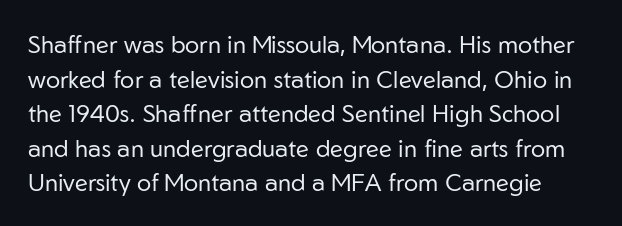
The image shows 24 px text type, upright; set normal line spacing (1.44x), normal letter spacing, not underlined.
